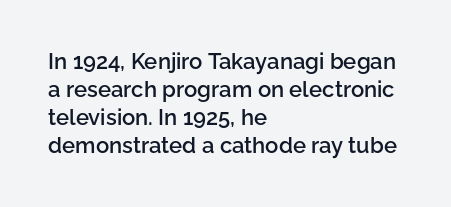
Q: Is the text bold? A: Semi-bold.
Q: Is the text italic (slanted)? A: No, it is upright.
Q: Is the text underlined? A: No.
Q: How is the paragraph aligned? A: Left-aligned.
Q: Is the spacing between letters normal or unusually wide? A: Normal.
Q: Is the spacing between lines tight, normal or loose? A: Normal.
